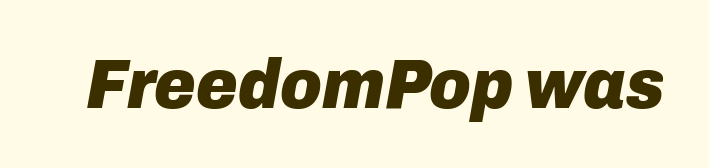
The gap between lines stays unmarked. A dark, heavy texture on the line: the type is bold. The passage shown is typed in a proportional face where columns would drift. Observe the ordinary spacing: letters are neighbours, not strangers. Italic? Definitely — the glyphs are oblique.
